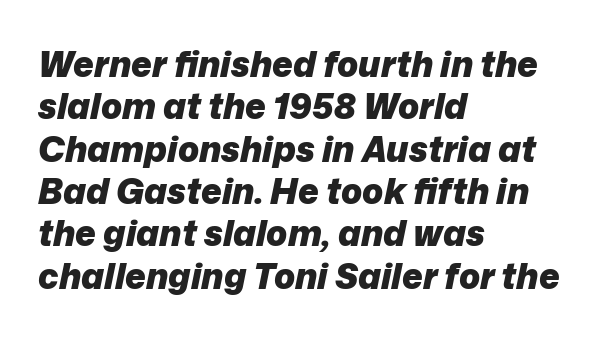
Beneath every word, the page is bare. Here the designer chose a conventional face with non-uniform glyph widths. Looking at the ascenders, they clearly lean. As a designer I'd log this as weight 700, bold. Caption: multi-line text, flush left, ragged right.
